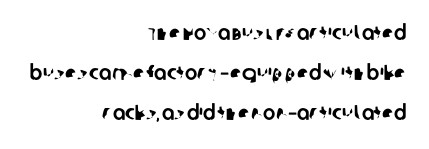
The image shows 21 px text type; set right-aligned, loose line spacing (1.91x), normal letter spacing, not underlined.
